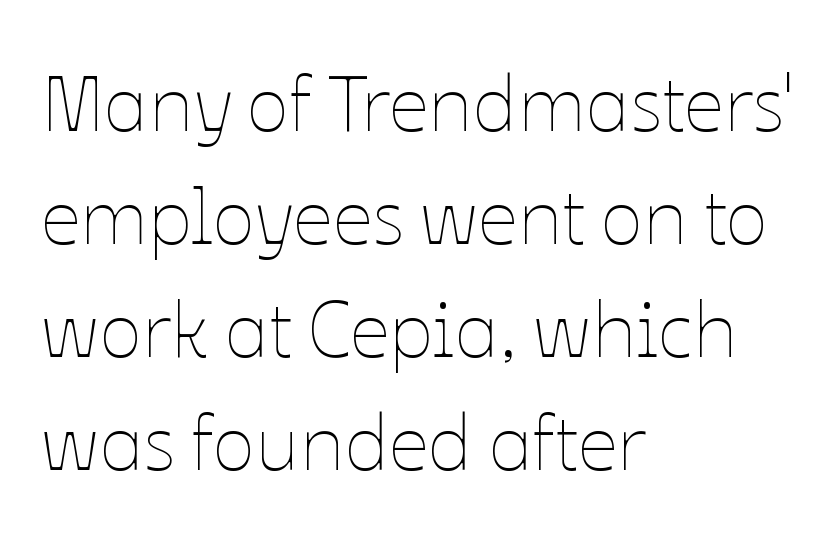
Q: Is the text bold? A: No.
Q: Is the text italic (slanted)? A: No, it is upright.
Q: Is the text underlined? A: No.
Q: How is the paragraph aligned? A: Left-aligned.
Q: Is the spacing between letters normal or unusually wide? A: Normal.
Q: Is the spacing between lines tight, normal or loose? A: Normal.
Q: Width (condensed, normal, or wide)? A: Normal.
Q: Stroke contrast? A: Low.
Q: x-height? A: Medium.
Q: Monospaced? A: No.
